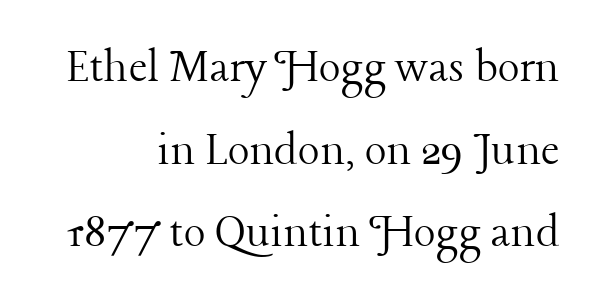
{"serif": "yes", "italic": "no", "bold": "no", "weight": "light", "width": "normal", "stroke_contrast": "low", "x_height": "medium", "monospaced": "no", "underline": "no", "align": "right", "line_spacing": "normal", "line_spacing_ratio": 1.62, "letter_spacing": "normal", "letter_spacing_em": 0.0, "glyph_px": 51}
